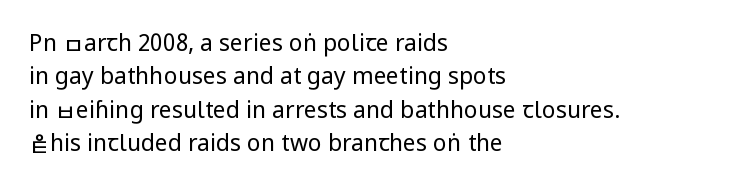
How would I describe the line gaps? Plain and ordinary. Just letters on the line, the space beneath them empty. Alignment: flush left. In terms of posture, this sample is upright.
